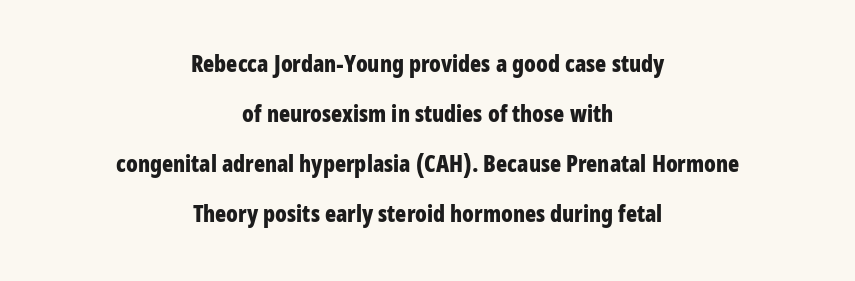
Q: Is the text bold? A: Yes.
Q: Is the text italic (slanted)? A: No, it is upright.
Q: Is the text underlined? A: No.
Q: How is the paragraph aligned? A: Centered.
Q: Is the spacing between letters normal or unusually wide? A: Normal.
Q: Is the spacing between lines tight, normal or loose? A: Loose.
